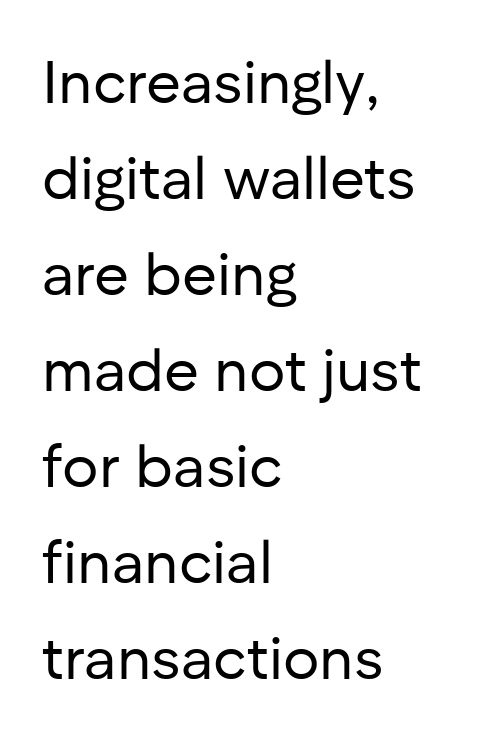
The image shows 60 px regular-weight sans-serif type, upright; set left-aligned, normal line spacing (1.6x), normal letter spacing, not underlined; low stroke contrast and a medium x-height.
